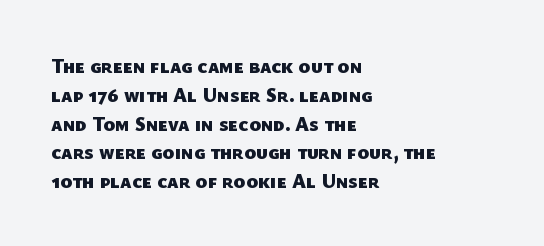
The image shows 20 px bold type; set left-aligned, normal line spacing (1.44x), normal letter spacing, not underlined.
